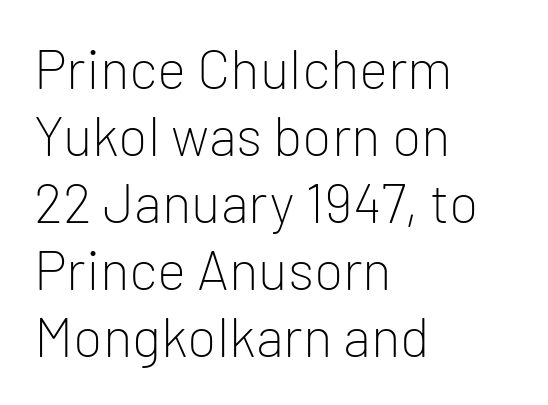
Are there feet on the stems? There aren't — it's a sans. You can tell it's not italic because the verticals are truly vertical. The area under the type is left untouched. These lines keep a tight, regular rhythm from letter to letter.
